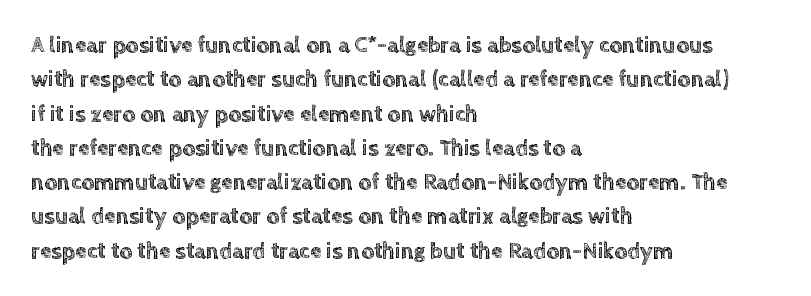
Q: Is the text italic (slanted)? A: No, it is upright.
Q: Is the text underlined? A: No.
Q: How is the paragraph aligned? A: Left-aligned.
Q: Is the spacing between letters normal or unusually wide? A: Normal.
Q: Is the spacing between lines tight, normal or loose? A: Normal.
